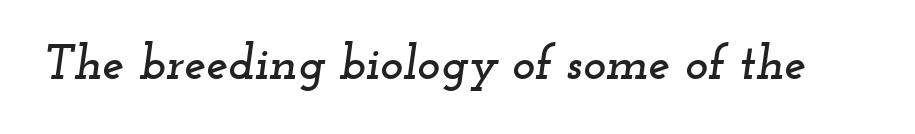
Here the designer chose a conventional face with non-uniform glyph widths. A clean baseline with only descenders dipping below it. Tall strokes in this sample are angled rather than plumb. The rendering keeps characters at their native spacing.
